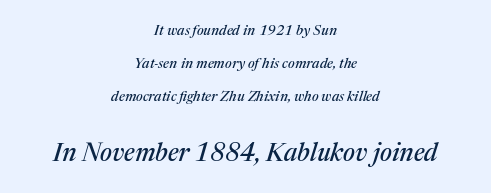
Tall strokes in this sample are angled rather than plumb. The glyphs are unaccompanied by any horizontal stroke below them. Which chunk is bigger? The second one — the bottom block dwarfs the top. This rendering leaves character spacing at its baseline value.
